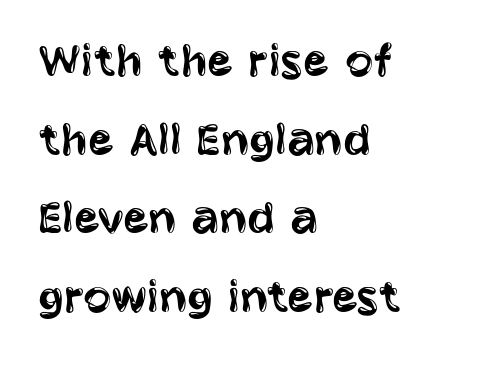
{"serif": "no", "italic": "no", "bold": "no", "weight": "regular", "width": "condensed", "stroke_contrast": "low", "x_height": "large", "monospaced": "no", "underline": "no", "align": "left", "line_spacing": "normal", "line_spacing_ratio": 1.51, "letter_spacing": "normal", "letter_spacing_em": 0.0, "glyph_px": 52}
